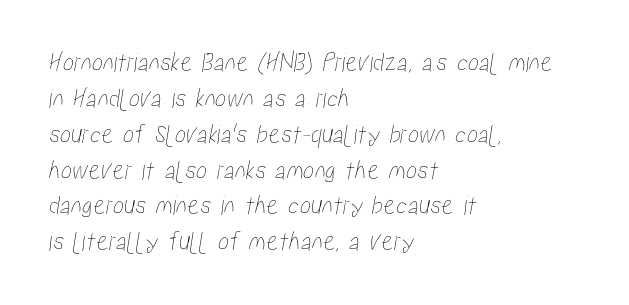
The image shows 28 px condensed type; set left-aligned, normal line spacing (1.28x), normal letter spacing, not underlined; low stroke contrast and a medium x-height.
